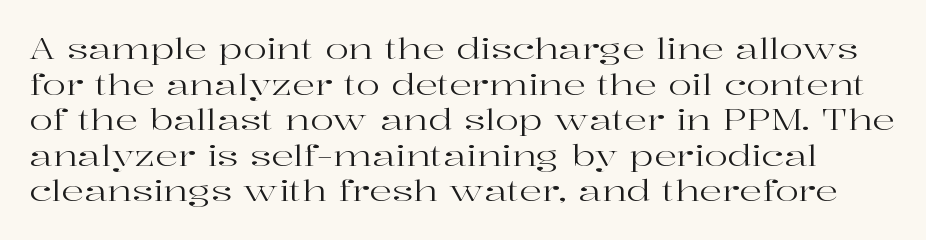
{"serif": "yes", "italic": "no", "bold": "no", "weight": "regular", "width": "wide", "stroke_contrast": "high", "x_height": "medium", "monospaced": "no", "underline": "no", "line_spacing": "normal", "line_spacing_ratio": 1.27, "letter_spacing": "normal", "letter_spacing_em": 0.0, "glyph_px": 28}
